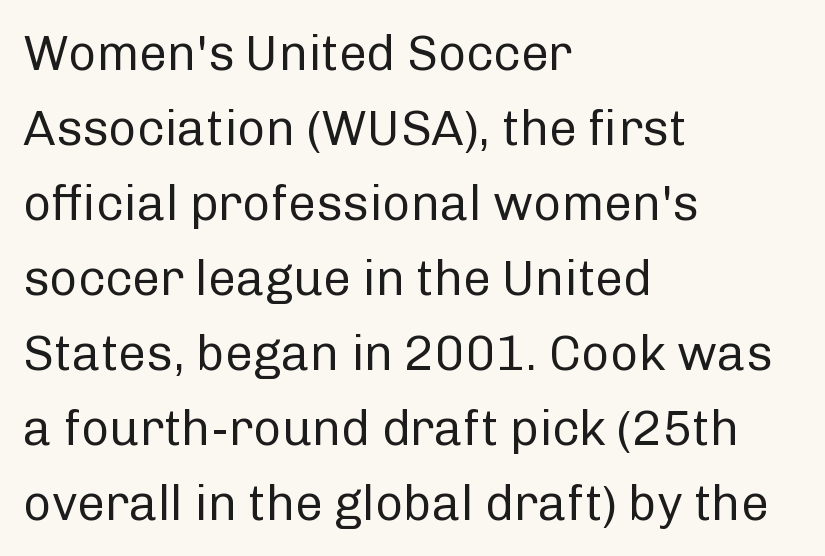
{"serif": "no", "italic": "no", "bold": "no", "weight": "regular", "width": "normal", "stroke_contrast": "low", "x_height": "medium", "monospaced": "no", "underline": "no", "align": "left", "line_spacing": "normal", "line_spacing_ratio": 1.53, "letter_spacing": "normal", "letter_spacing_em": 0.0, "glyph_px": 49}
